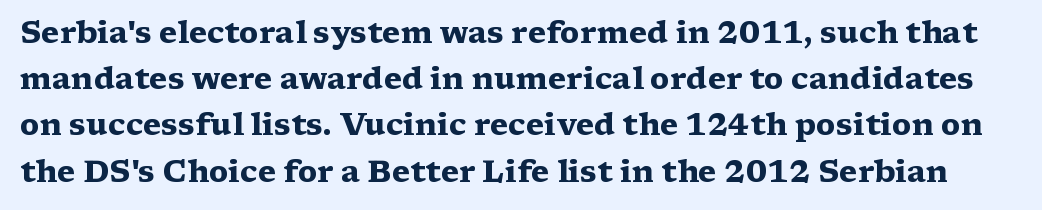
How heavy is the stroke? Heavy — this is a bold. Type style note: has serifs. Ordinary non-slanted type is in use. Nothing unusual about the tracking: characters are spaced as the font intends. Honestly, there is no underline to notice here at all. Does the leading feel generous? No, just average.
